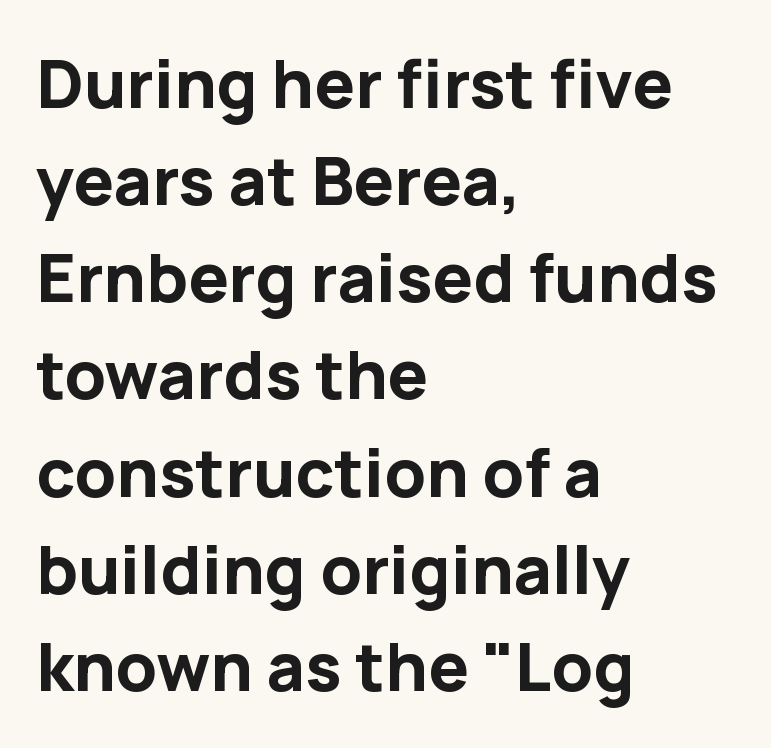
{"serif": "no", "italic": "no", "bold": "yes", "weight": "bold", "width": "normal", "stroke_contrast": "low", "x_height": "medium", "monospaced": "no", "underline": "no", "align": "left", "line_spacing": "normal", "line_spacing_ratio": 1.45, "letter_spacing": "normal", "letter_spacing_em": 0.0, "glyph_px": 67}
